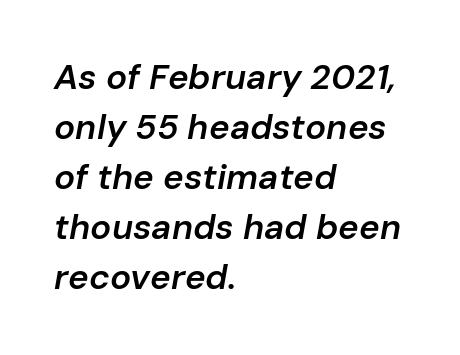
The image shows 35 px semibold type, italic (leaning right); set left-aligned, normal line spacing (1.43x), normal letter spacing, not underlined; low stroke contrast and a medium x-height.
